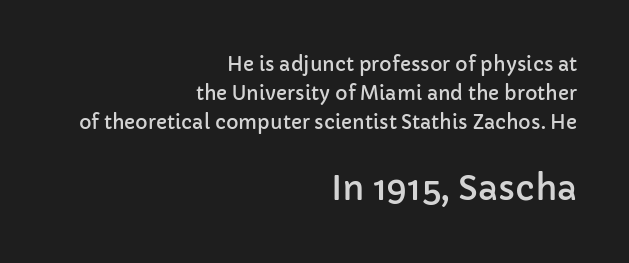
The image shows 34 px sans-serif type, upright; set right-aligned, normal line spacing (1.53x), normal letter spacing, not underlined; the second (bottom) block is 1.79x larger; low stroke contrast and a medium x-height.
